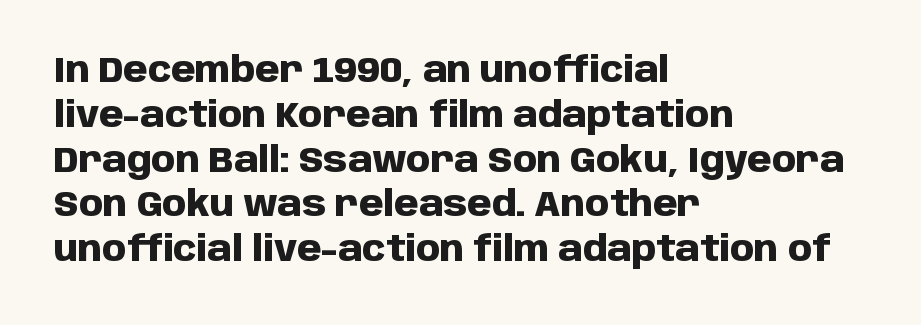
{"serif": "no", "italic": "no", "bold": "yes", "weight": "heavy", "width": "normal", "stroke_contrast": "low", "x_height": "large", "monospaced": "no", "underline": "no", "align": "left", "line_spacing": "normal", "line_spacing_ratio": 1.28, "letter_spacing": "normal", "letter_spacing_em": 0.0, "glyph_px": 35}
